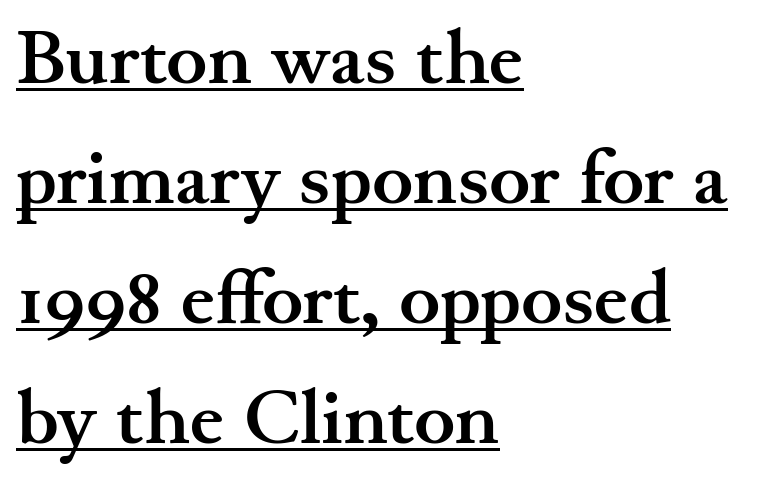
The passage shown is typed in a proportional face where columns would drift. This is the regular roman posture of the typeface. The rag falls on the right side of this text block. You could call the tracking neutral — neither tight nor loose.
